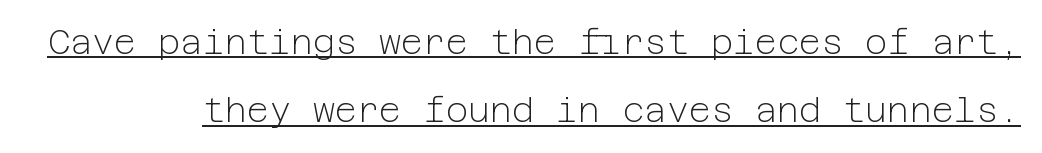
Quick note: interline space is abundant. Type style note: lacks serifs. The gaps between neighbouring characters are ordinary and unremarkable. Designer's note — italics off, roman on. Letters have the restrained weight of plain body copy at most.
